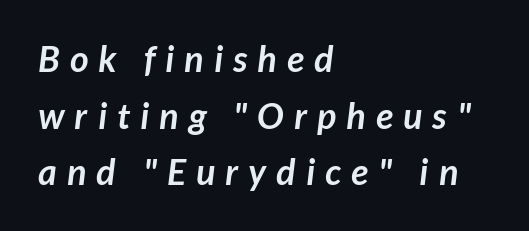
The image shows 36 px semibold sans-serif type; set left-aligned, normal line spacing (1.57x), unusually wide letter spacing (+0.28 em), not underlined; low stroke contrast and a medium x-height.
